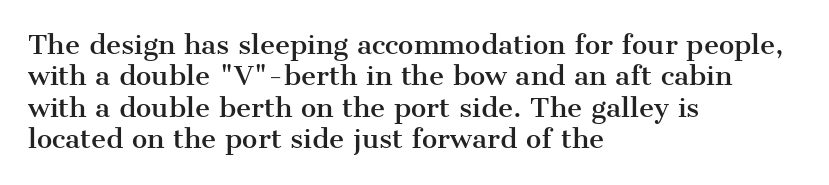
Tracking value appears to be zero — textbook default spacing. Rendered with straight, roman letterforms. Short and long lines alike share a common starting point at left. A bare baseline throughout the passage.
